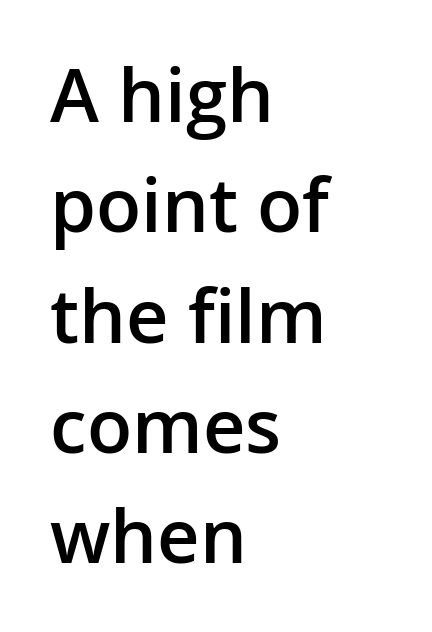
{"serif": "no", "italic": "no", "bold": "semi", "weight": "semibold", "width": "normal", "stroke_contrast": "low", "x_height": "medium", "monospaced": "no", "underline": "no", "align": "left", "line_spacing": "normal", "line_spacing_ratio": 1.49, "letter_spacing": "normal", "letter_spacing_em": 0.0, "glyph_px": 74}
